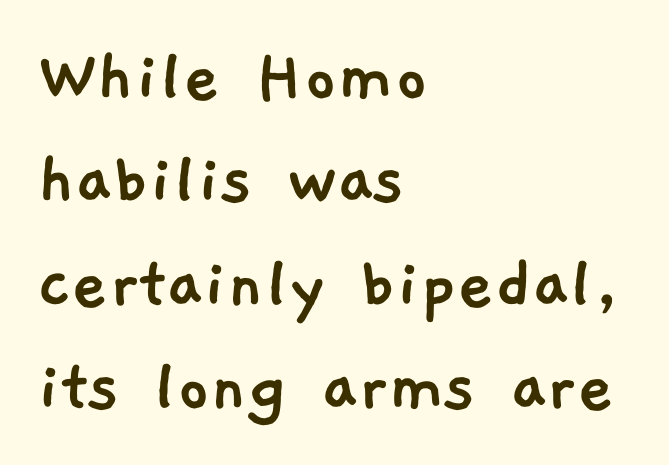
This rendering uses left alignment, leaving the right contour irregular. A typesetter would call this proportional, since set widths differ per character. The line texture is even and compact thanks to regular tracking. The specimen omits any rule beneath the text block's lines. Does the type have serifs? No, each stem ends abruptly. The rendering uses a moderate line-height, typical for paragraphs.
